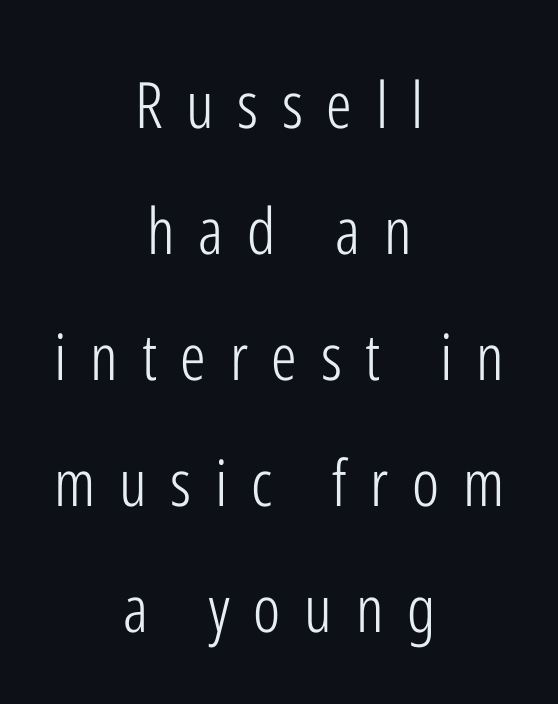
The image shows 64 px light, condensed sans-serif type, upright; set centered, loose line spacing (1.97x), unusually wide letter spacing (+0.37 em), not underlined; low stroke contrast and a medium x-height.
